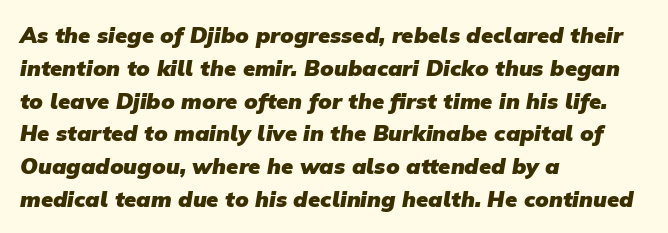
{"bold": "yes", "underline": "no", "align": "left", "line_spacing": "normal", "line_spacing_ratio": 1.49, "letter_spacing": "normal", "letter_spacing_em": 0.0, "glyph_px": 22}
